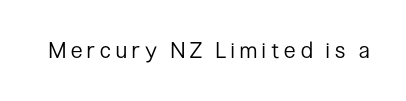
No heavy texture on the line: the type isn't bold. This sample uses expanded letter spacing, leaving extra air between glyphs. Just letters on the line, the space beneath them empty. The font's upright variant was chosen for this text.
